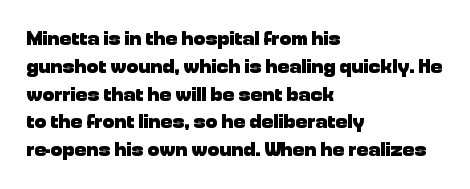
Q: Is the text bold? A: Yes.
Q: Is the text italic (slanted)? A: No, it is upright.
Q: Is the text underlined? A: No.
Q: How is the paragraph aligned? A: Left-aligned.
Q: Is the spacing between letters normal or unusually wide? A: Normal.
Q: Is the spacing between lines tight, normal or loose? A: Normal.
